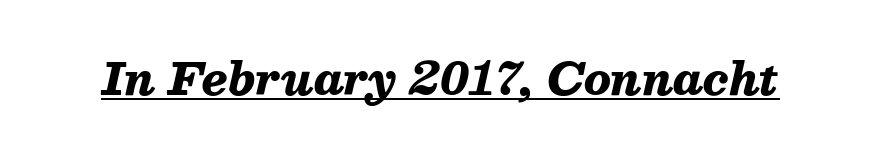
The image shows 44 px heavy type, italic (leaning right); set normal letter spacing, underlined; medium stroke contrast and a medium x-height.
